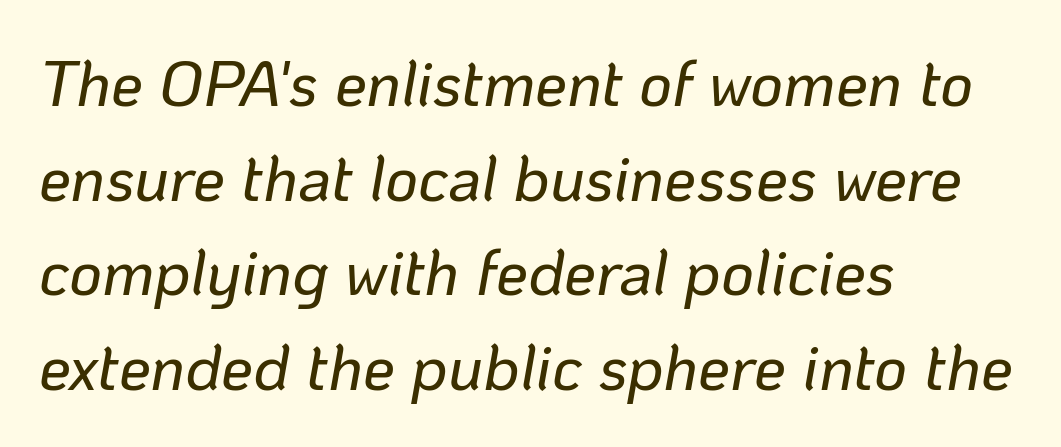
Q: Is the text italic (slanted)? A: Yes, it leans right by about 10 degrees.
Q: Is the text underlined? A: No.
Q: How is the paragraph aligned? A: Left-aligned.
Q: Is the spacing between letters normal or unusually wide? A: Normal.
Q: Is the spacing between lines tight, normal or loose? A: Normal.
Q: Width (condensed, normal, or wide)? A: Normal.
Q: Stroke contrast? A: Low.
Q: x-height? A: Medium.
Q: Monospaced? A: No.
